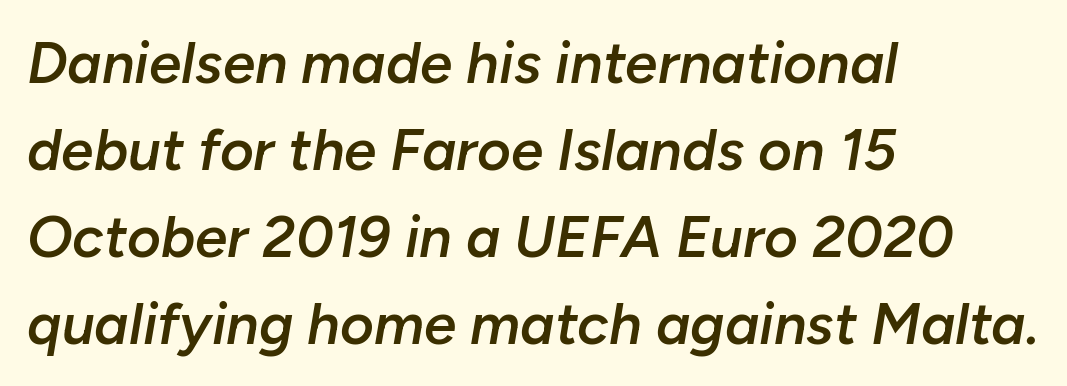
Q: Is the text bold? A: Semi-bold.
Q: Is the text italic (slanted)? A: Yes, it leans right by about 10 degrees.
Q: Is the text underlined? A: No.
Q: How is the paragraph aligned? A: Left-aligned.
Q: Is the spacing between letters normal or unusually wide? A: Normal.
Q: Is the spacing between lines tight, normal or loose? A: Normal.
Q: Width (condensed, normal, or wide)? A: Normal.
Q: Stroke contrast? A: Low.
Q: x-height? A: Medium.
Q: Monospaced? A: No.
